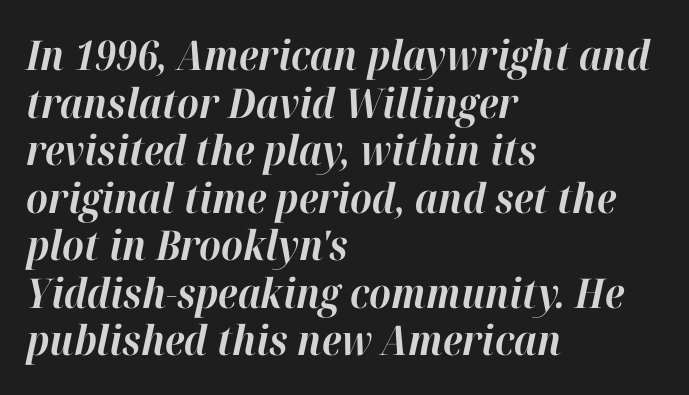
Q: Is the text bold? A: Yes.
Q: Is the text italic (slanted)? A: Yes, it leans right by about 12 degrees.
Q: Is the text underlined? A: No.
Q: How is the paragraph aligned? A: Left-aligned.
Q: Is the spacing between letters normal or unusually wide? A: Normal.
Q: Width (condensed, normal, or wide)? A: Normal.
Q: Stroke contrast? A: High.
Q: x-height? A: Medium.
Q: Monospaced? A: No.
